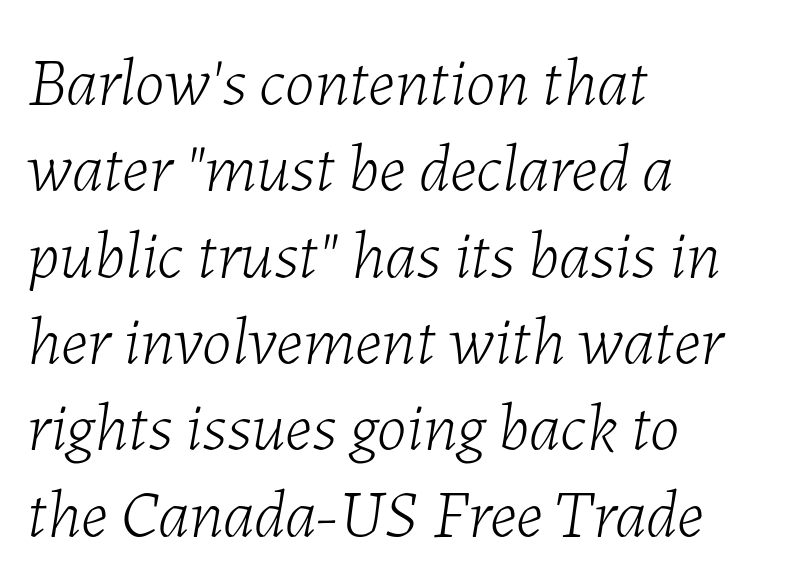
The image shows 68 px light type, italic (leaning right); set left-aligned, normal line spacing (1.27x), normal letter spacing, not underlined; low stroke contrast and a medium x-height.
